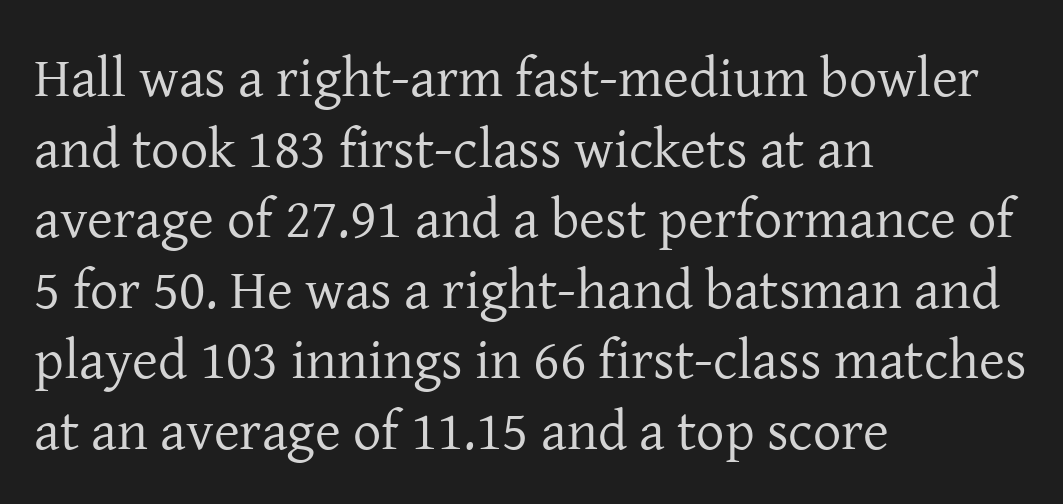
{"serif": "yes", "italic": "no", "bold": "no", "weight": "regular", "width": "normal", "stroke_contrast": "low", "x_height": "medium", "monospaced": "no", "underline": "no", "align": "left", "line_spacing": "normal", "line_spacing_ratio": 1.26, "letter_spacing": "normal", "letter_spacing_em": 0.0, "glyph_px": 56}
